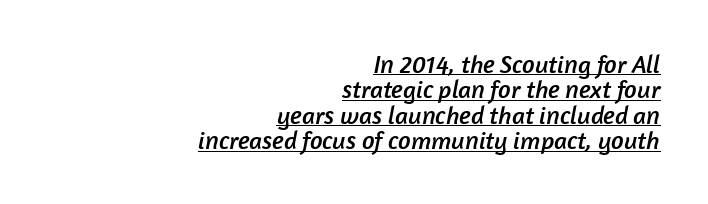
{"underline": "yes", "align": "right", "line_spacing": "tight", "line_spacing_ratio": 1.02, "letter_spacing": "normal", "letter_spacing_em": 0.0, "glyph_px": 25}
